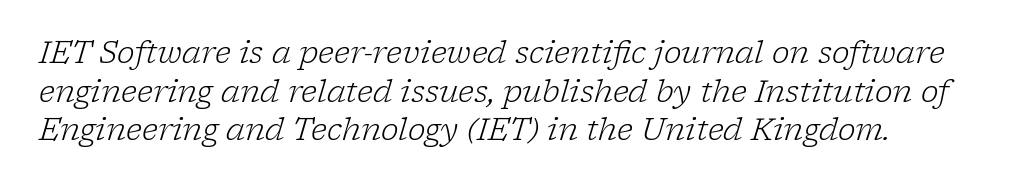
The face looks like a standard text weight, possibly lighter. Inter-character spacing is left at the font's built-in metrics. The setting favours the left margin, as ordinary paragraphs usually do. The passage shown stacks its lines at a standard gap. Typographically, this falls in the serif category.
